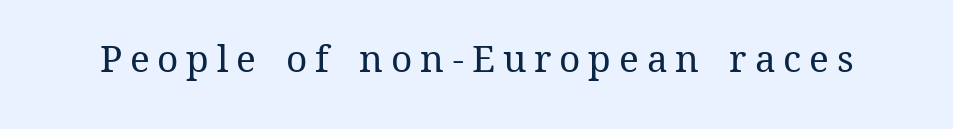
Q: Is the text bold? A: No.
Q: Is the text italic (slanted)? A: No, it is upright.
Q: Is the text underlined? A: No.
Q: Is the spacing between letters normal or unusually wide? A: Unusually wide.
Q: Width (condensed, normal, or wide)? A: Normal.
Q: Stroke contrast? A: Medium.
Q: x-height? A: Medium.
Q: Monospaced? A: No.
